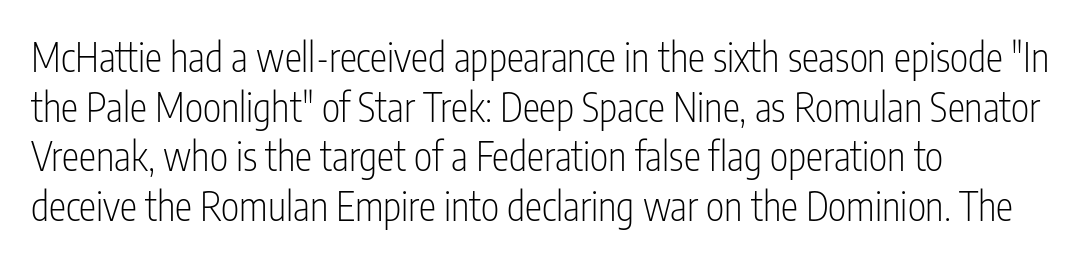
The image shows 39 px light, condensed sans-serif type, upright; set left-aligned, normal line spacing (1.27x), normal letter spacing, not underlined; low stroke contrast and a medium x-height.
